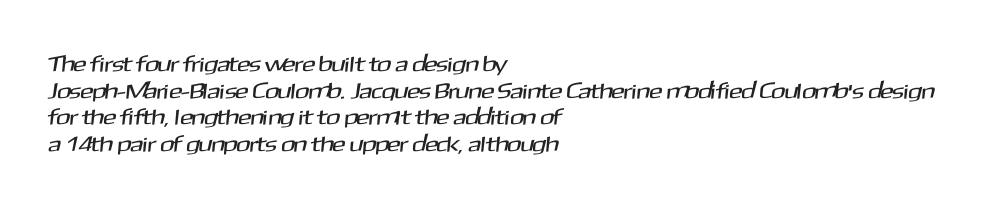
{"underline": "no", "align": "left", "line_spacing_ratio": 1.21, "letter_spacing": "normal", "letter_spacing_em": 0.0, "glyph_px": 22}
